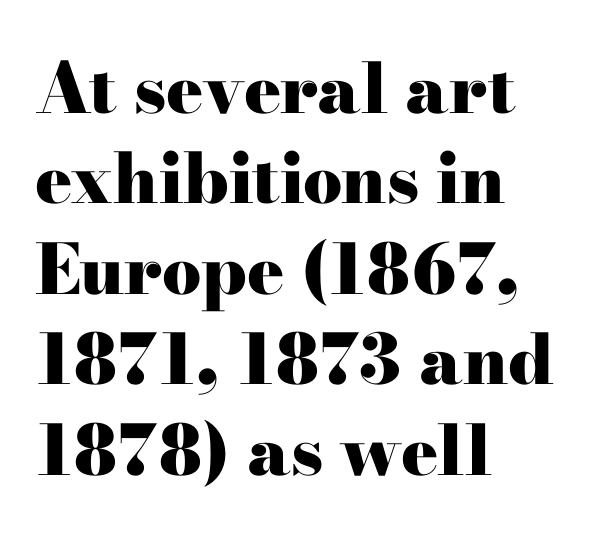
Normally led — the rows are evenly, conventionally spaced. Ascenders rise straight up at ninety degrees. A student would call this left alignment; a typographer would say flush left, rag right. The typeface chosen for these lines features serifs.
